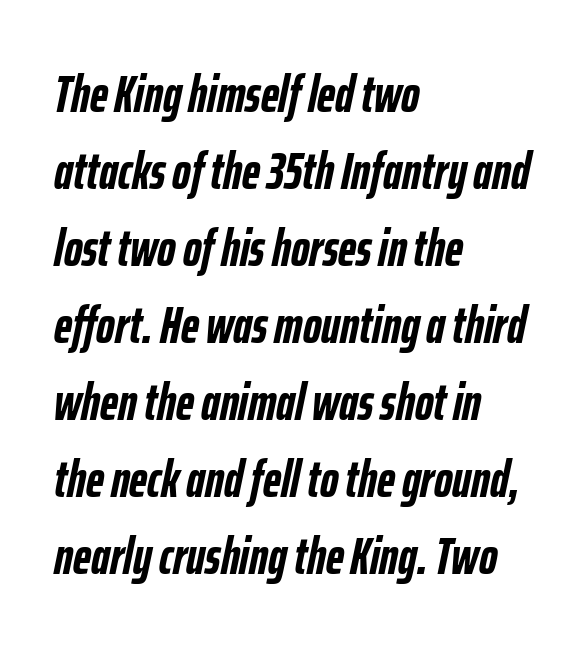
Q: Is the text bold? A: Yes.
Q: Is the text italic (slanted)? A: Yes, it leans right by about 12 degrees.
Q: Is the text underlined? A: No.
Q: How is the paragraph aligned? A: Left-aligned.
Q: Is the spacing between letters normal or unusually wide? A: Normal.
Q: Is the spacing between lines tight, normal or loose? A: Normal.
Q: Width (condensed, normal, or wide)? A: Condensed.
Q: Stroke contrast? A: Low.
Q: x-height? A: Medium.
Q: Monospaced? A: No.
